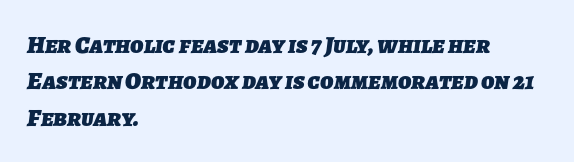
Compared with typical paragraphs, the rows here are spaced about the same. Weight check: bold — yes, fully. Caption: multi-line text, flush left, ragged right. The face used here is rendered with its standard letterfit. The strip under each line holds only bare page.
